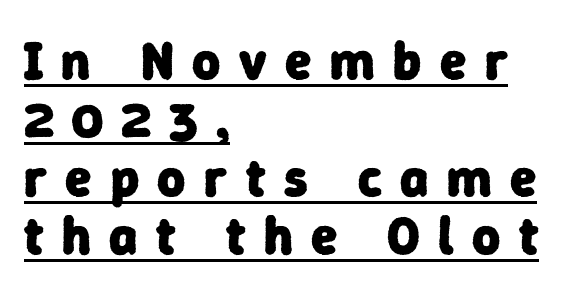
Q: Is the text bold? A: Yes.
Q: Is the typeface a serif or a sans-serif typeface? A: Sans-serif.
Q: Is the text underlined? A: Yes.
Q: How is the paragraph aligned? A: Left-aligned.
Q: Is the spacing between letters normal or unusually wide? A: Unusually wide.
Q: Is the spacing between lines tight, normal or loose? A: Tight.
Q: Width (condensed, normal, or wide)? A: Normal.
Q: Stroke contrast? A: Low.
Q: x-height? A: Medium.
Q: Monospaced? A: No.
